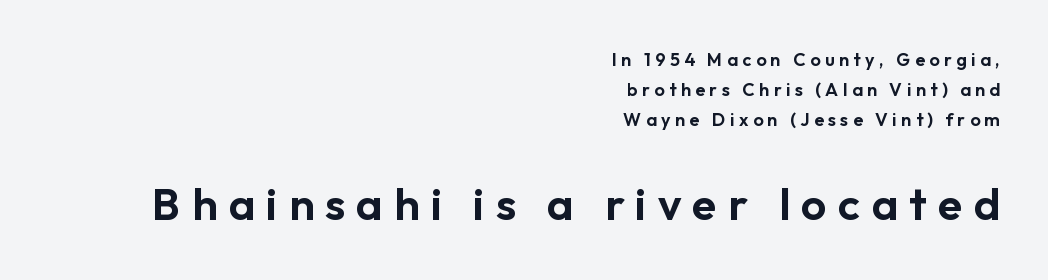
The image shows 45 px sans-serif type, upright; set right-aligned, normal line spacing (1.68x), unusually wide letter spacing (+0.25 em), not underlined; the second (bottom) block is 2.5x larger; low stroke contrast and a medium x-height.
